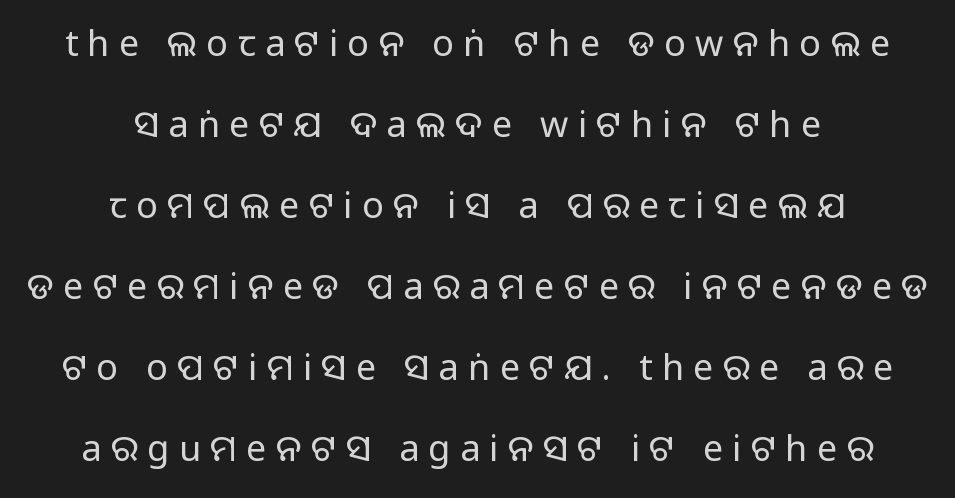
Notice how the stems are strictly vertical — no italics here. Each letter keeps its own natural width here, so spacing adapts to shape. Letterform terminals end flat and unadorned throughout the passage. No word sits above an underline. The face used here is rendered with a markedly widened letterfit.
